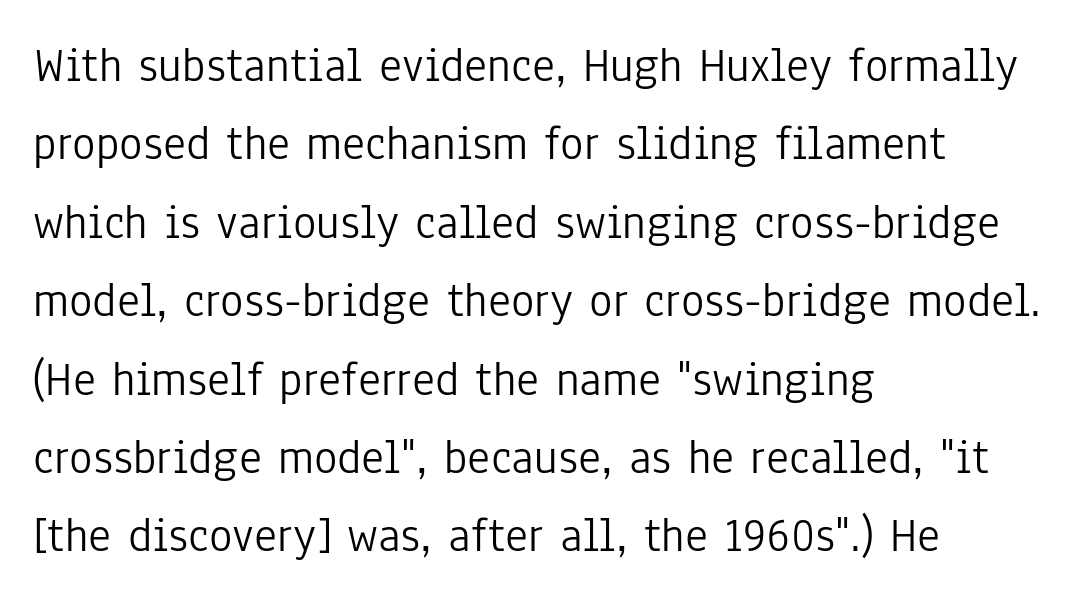
The image shows 49 px light, condensed sans-serif type, upright; set left-aligned, normal line spacing (1.6x), normal letter spacing, not underlined; low stroke contrast and a medium x-height.
